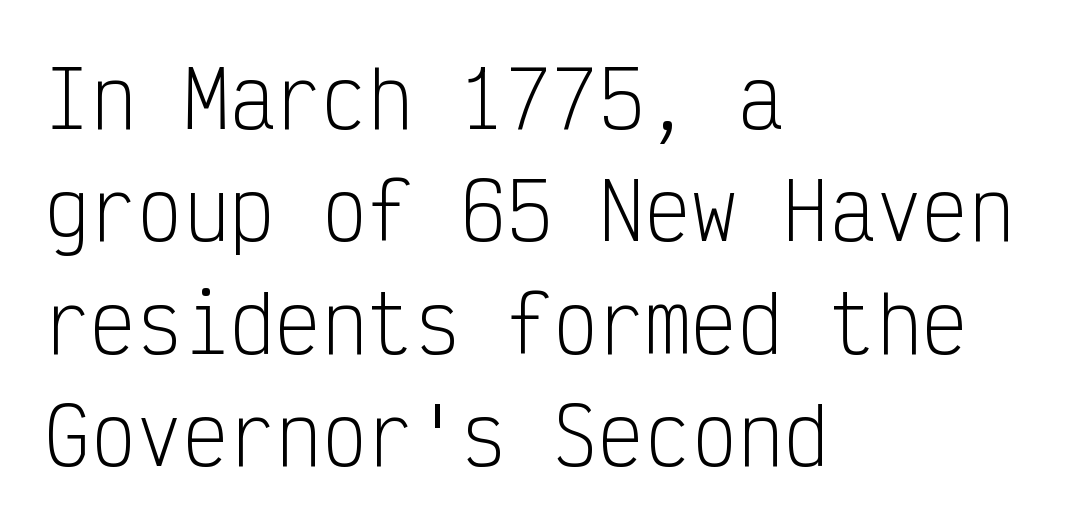
Reading down the column, the eye jumps a familiar distance to each next line. Observe the ordinary spacing: letters are neighbours, not strangers. Nothing sits at the stroke ends, so this counts as sans-serif. You could count columns in this text — the font is strictly monospaced.
